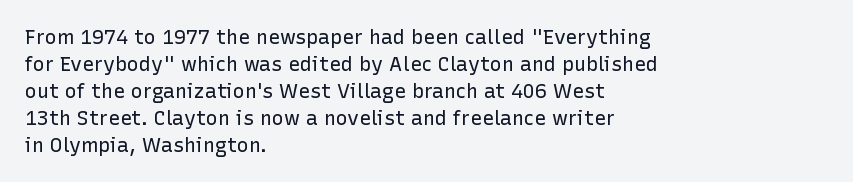
{"italic": "no", "bold": "no", "underline": "no", "align": "left", "line_spacing": "normal", "line_spacing_ratio": 1.35, "letter_spacing": "normal", "letter_spacing_em": 0.0, "glyph_px": 20}
